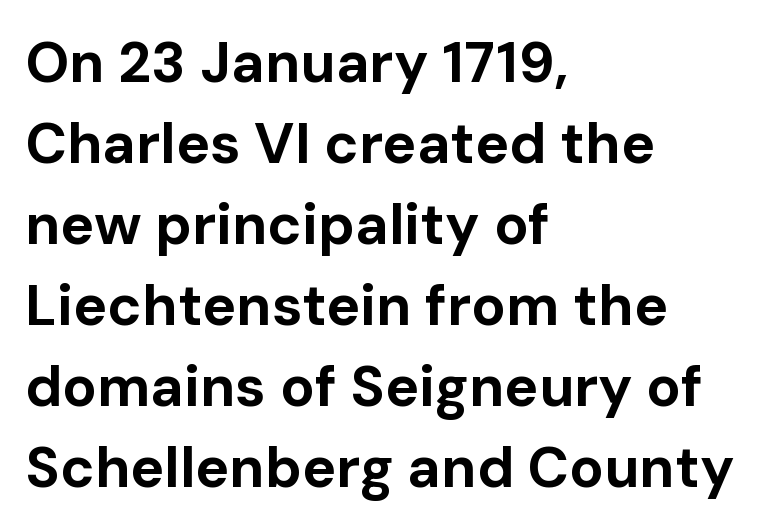
{"serif": "no", "italic": "no", "bold": "yes", "weight": "bold", "width": "normal", "stroke_contrast": "low", "x_height": "medium", "monospaced": "no", "underline": "no", "align": "left", "line_spacing": "normal", "line_spacing_ratio": 1.42, "letter_spacing": "normal", "letter_spacing_em": 0.0, "glyph_px": 57}
